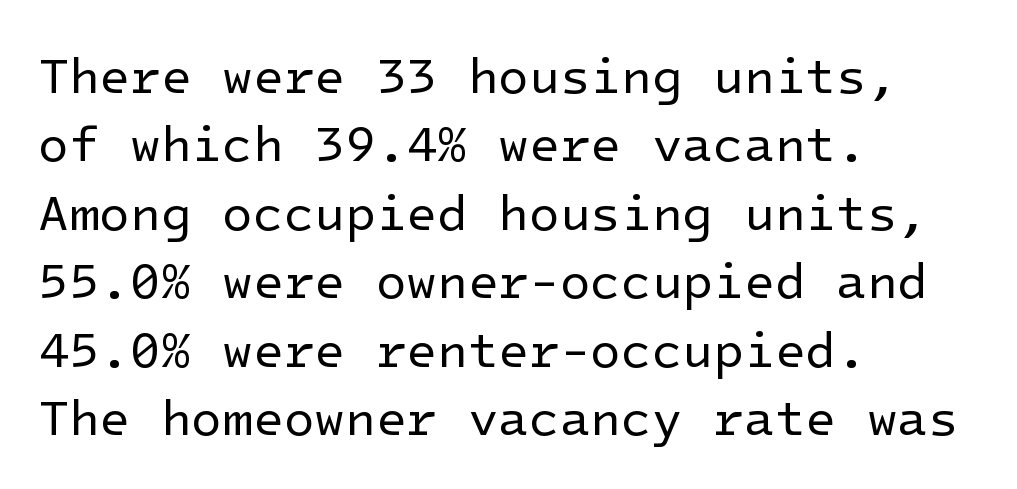
Q: Is the text bold? A: No.
Q: Is the text italic (slanted)? A: No, it is upright.
Q: Is the typeface a serif or a sans-serif typeface? A: Sans-serif.
Q: Is the text underlined? A: No.
Q: How is the paragraph aligned? A: Left-aligned.
Q: Is the spacing between letters normal or unusually wide? A: Normal.
Q: Is the spacing between lines tight, normal or loose? A: Normal.
Q: Width (condensed, normal, or wide)? A: Normal.
Q: Stroke contrast? A: Low.
Q: x-height? A: Medium.
